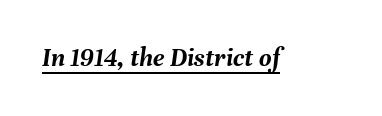
A typesetter would call this zero additional tracking. Posture: slanted. Strokes here are thick enough to call this a true bold. Is there an underline? Yes — a line sits under the letters.
